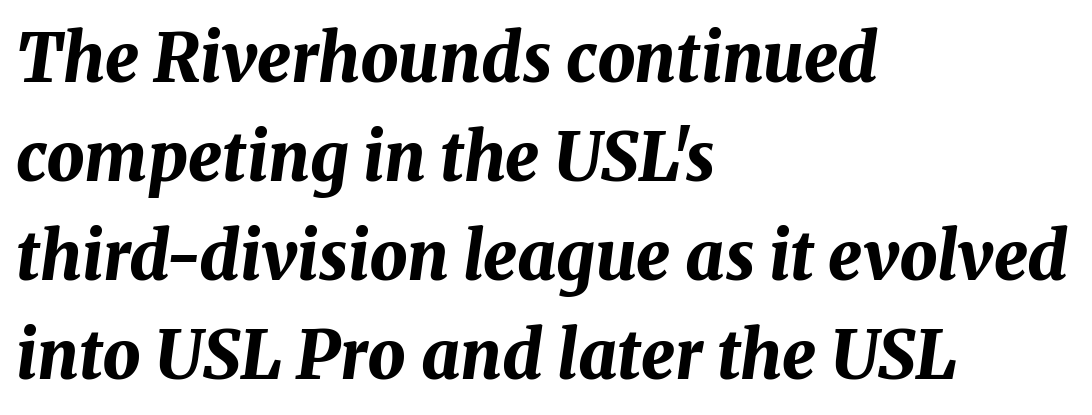
One-word summary of the alignment: left. The tracking reads as untouched default to a designer's eye. The zone under the glyphs is completely vacant. The characters look thick and weighty, a clear bold.
